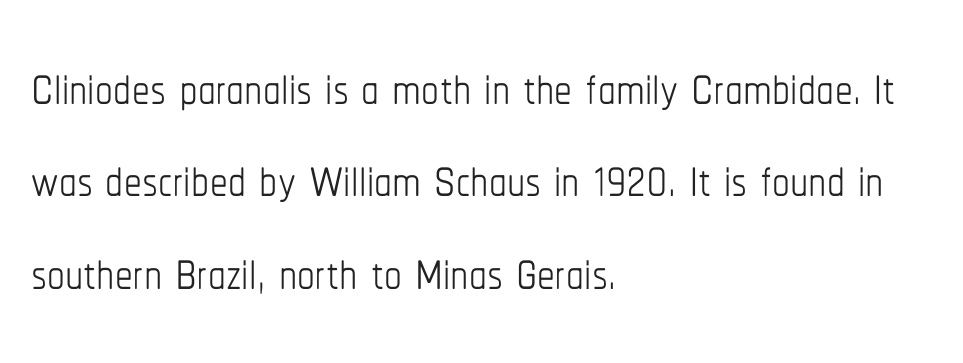
Q: Is the text bold? A: No.
Q: Is the text italic (slanted)? A: No, it is upright.
Q: Is the text underlined? A: No.
Q: How is the paragraph aligned? A: Left-aligned.
Q: Is the spacing between letters normal or unusually wide? A: Normal.
Q: Is the spacing between lines tight, normal or loose? A: Normal.
Q: Width (condensed, normal, or wide)? A: Condensed.
Q: Stroke contrast? A: Low.
Q: x-height? A: Medium.
Q: Monospaced? A: No.
